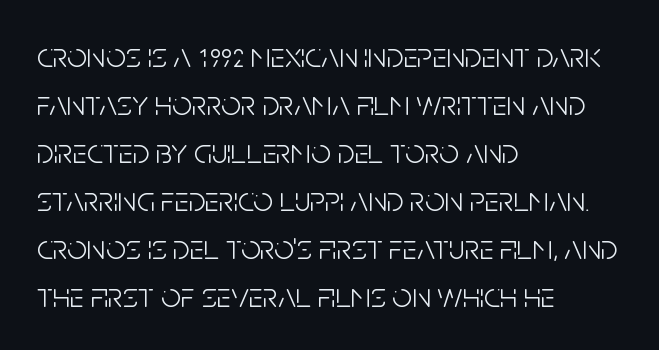
Q: Is the text bold? A: No.
Q: Is the text italic (slanted)? A: No, it is upright.
Q: Is the typeface a serif or a sans-serif typeface? A: Sans-serif.
Q: Is the text underlined? A: No.
Q: How is the paragraph aligned? A: Left-aligned.
Q: Is the spacing between letters normal or unusually wide? A: Normal.
Q: Is the spacing between lines tight, normal or loose? A: Normal.
Q: Width (condensed, normal, or wide)? A: Condensed.
Q: Stroke contrast? A: Low.
Q: x-height? A: Large.
Q: Monospaced? A: No.
